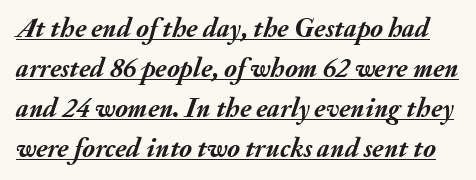
Q: Is the text bold? A: Yes.
Q: Is the text italic (slanted)? A: Yes, it leans right by about 20 degrees.
Q: Is the text underlined? A: Yes.
Q: Is the spacing between letters normal or unusually wide? A: Normal.
Q: Is the spacing between lines tight, normal or loose? A: Normal.
